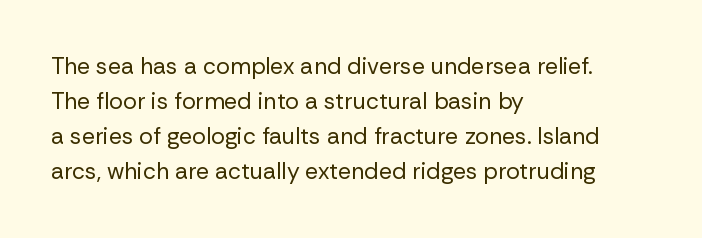
Weight: not bold — regular or lighter. The typesetter chose a ragged-right arrangement here. Each new line begins a customary step beneath the previous one. You could call the tracking neutral — neither tight nor loose. Only glyphs here, with clear space below each row. You can tell it's not italic because the verticals are truly vertical.
